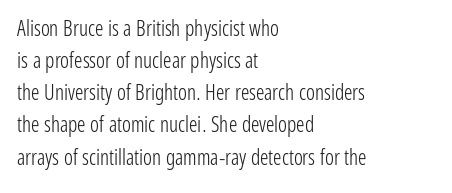
Is the block centered? No — it sits flush against the left margin. Honestly, the row spacing looks completely unremarkable. Check under the words: just untouched page. Ascenders rise straight up at ninety degrees. Nobody touched the tracking dial on this one.
